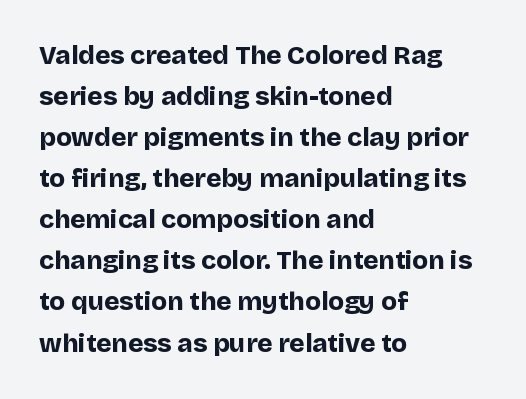
Standard letterfit; no display-style spreading of the glyphs. Compared with typical paragraphs, the rows here are spaced about the same. A bare baseline throughout the passage. Every stem runs plumb, perpendicular to the baseline. The typesetter chose a ragged-right arrangement here. The font is running at its bold setting.
